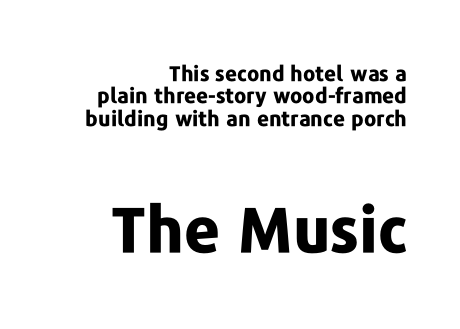
{"serif": "no", "italic": "no", "bold": "yes", "weight": "bold", "width": "normal", "stroke_contrast": "low", "x_height": "medium", "monospaced": "no", "underline": "no", "align": "right", "line_spacing": "tight", "line_spacing_ratio": 1.06, "letter_spacing": "normal", "letter_spacing_em": 0.0, "larger_block": "second", "size_ratio": 3.0, "glyph_px": 63}
